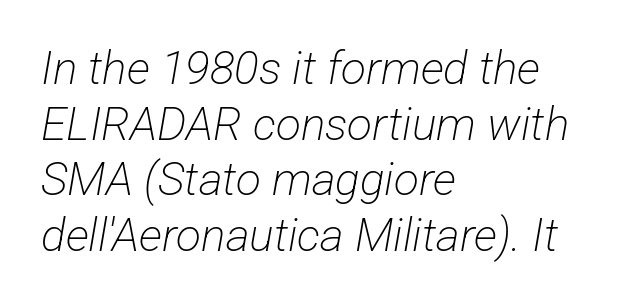
The image shows 46 px light, condensed sans-serif type; set left-aligned, line spacing 1.21x, normal letter spacing, not underlined; low stroke contrast and a medium x-height.
